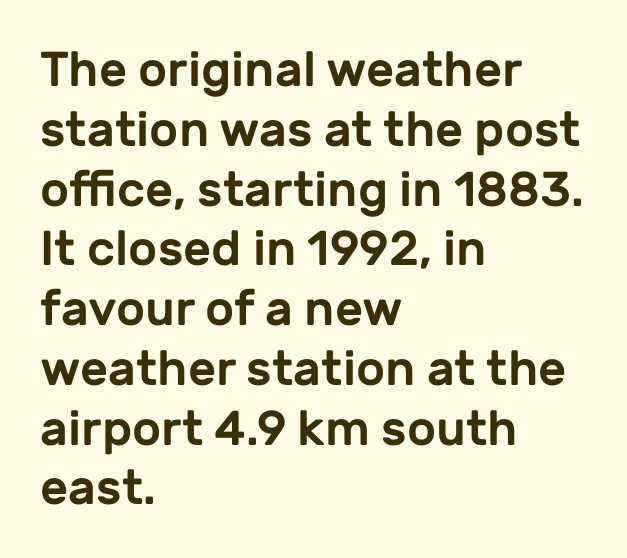
The face used here is proportionally spaced, like ordinary book or web type. Descenders hang freely into open space. In terms of letterspacing, this is plain default setting. The characters display no serif detailing; their extremities are plain.
